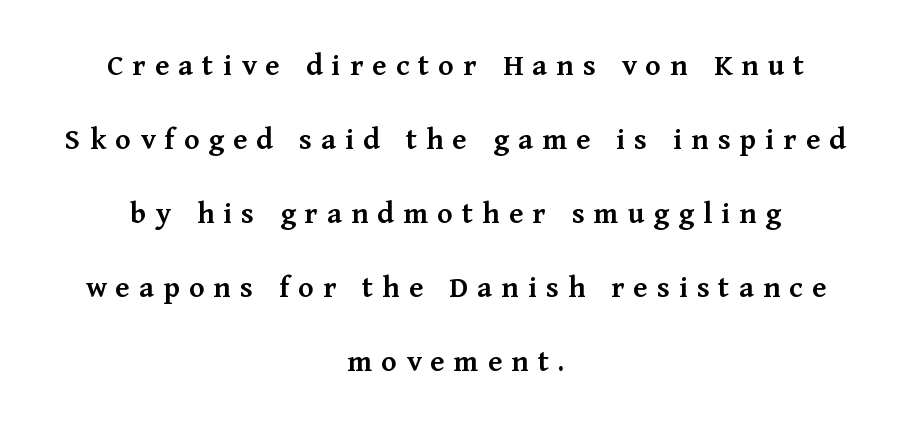
Short note: letters widely spaced. Serifs: yes, visible at the terminals of the letterforms. Here the designer chose a conventional face with non-uniform glyph widths. Honestly, the rows look like they've been pulled way apart. Descender tails drop into unmarked territory.
